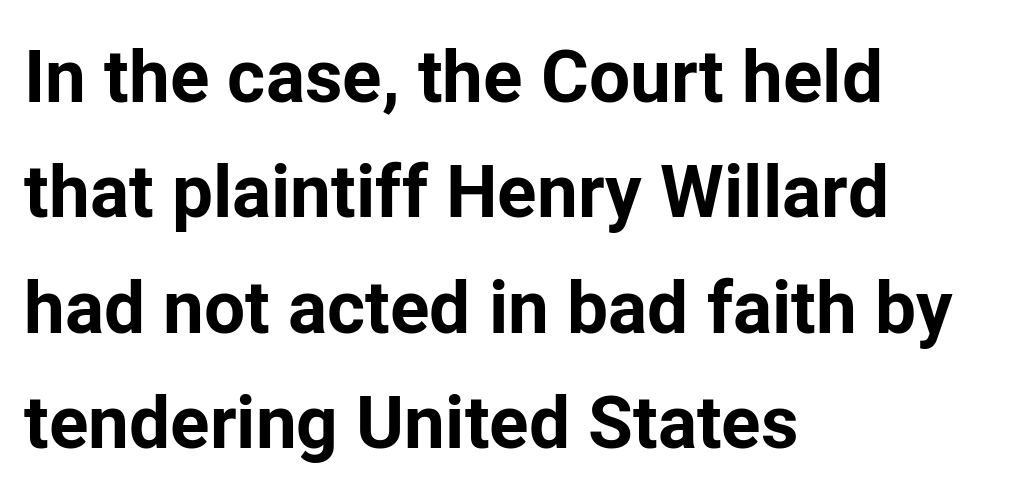
Q: Is the text bold? A: Yes.
Q: Is the text italic (slanted)? A: No, it is upright.
Q: Is the typeface a serif or a sans-serif typeface? A: Sans-serif.
Q: Is the text underlined? A: No.
Q: How is the paragraph aligned? A: Left-aligned.
Q: Is the spacing between letters normal or unusually wide? A: Normal.
Q: Is the spacing between lines tight, normal or loose? A: Normal.
Q: Width (condensed, normal, or wide)? A: Normal.
Q: Stroke contrast? A: Low.
Q: x-height? A: Medium.
Q: Monospaced? A: No.
